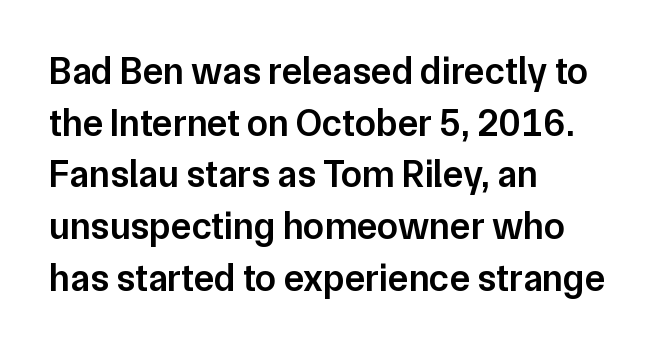
The font's upright variant was chosen for this text. These lines are composed in type without serifs. Evenly set lines give the paragraph a standard silhouette. The letters are semibold — heavier than regular but short of a full bold.
